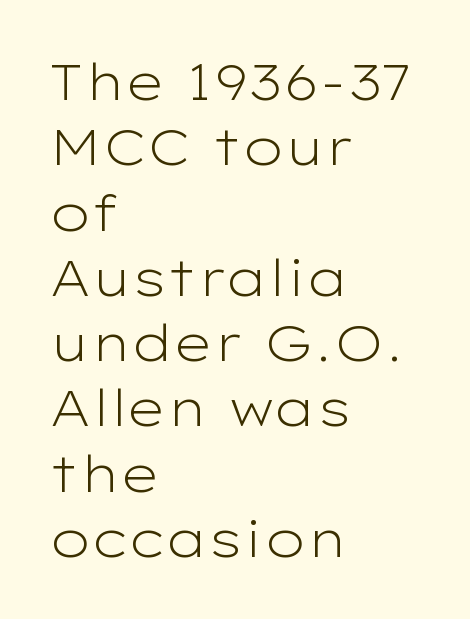
{"serif": "no", "italic": "no", "bold": "no", "weight": "light", "width": "wide", "stroke_contrast": "low", "x_height": "medium", "monospaced": "no", "underline": "no", "align": "left", "line_spacing": "normal", "line_spacing_ratio": 1.28, "letter_spacing": "normal", "letter_spacing_em": 0.0, "glyph_px": 51}
